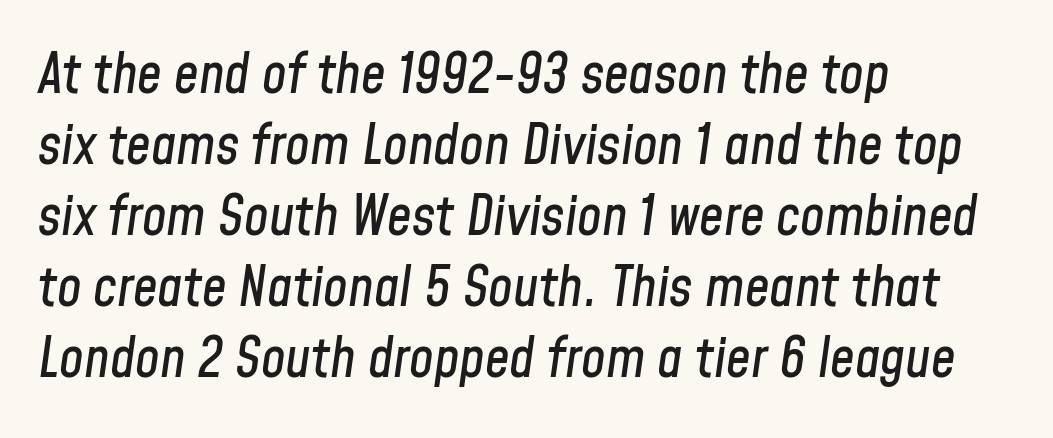
The image shows 55 px condensed type, italic (leaning right); set left-aligned, normal line spacing (1.29x), normal letter spacing, not underlined; low stroke contrast and a medium x-height.
